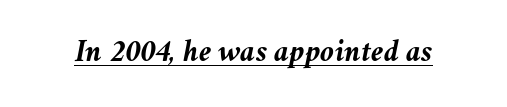
{"italic": "yes", "lean": "right", "slant_degrees": 11, "bold": "yes", "weight": "semibold", "width": "normal", "stroke_contrast": "medium", "x_height": "medium", "monospaced": "no", "underline": "yes", "letter_spacing": "normal", "letter_spacing_em": 0.0, "glyph_px": 32}
